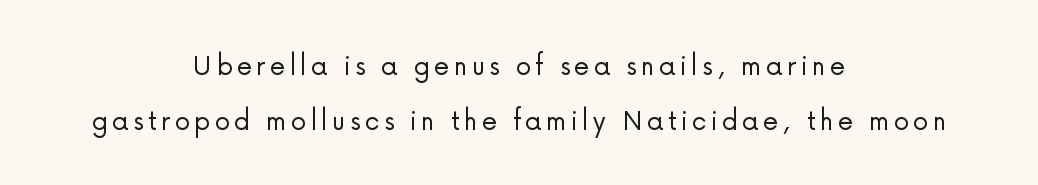
{"serif": "no", "italic": "no", "bold": "no", "weight": "light", "width": "normal", "stroke_contrast": "low", "x_height": "medium", "monospaced": "no", "underline": "no", "align": "center", "line_spacing_ratio": 1.76, "glyph_px": 31}
